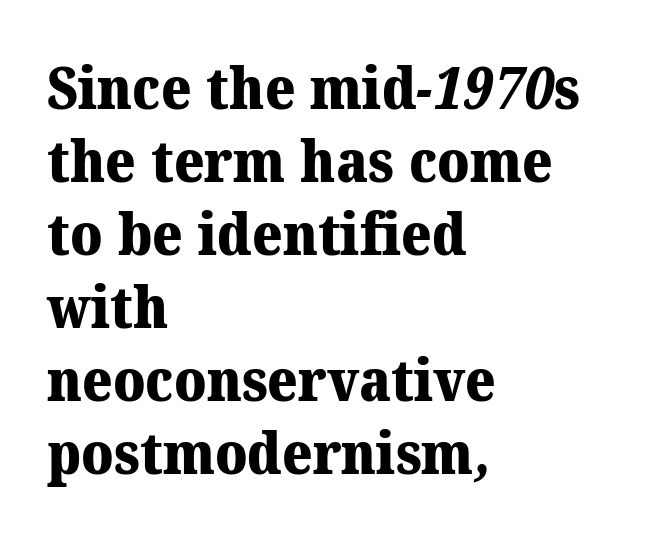
Q: Is the text bold? A: Yes.
Q: Is the typeface a serif or a sans-serif typeface? A: Serif.
Q: Is the text underlined? A: No.
Q: How is the paragraph aligned? A: Left-aligned.
Q: Is the spacing between letters normal or unusually wide? A: Normal.
Q: Is the spacing between lines tight, normal or loose? A: Normal.
Q: Width (condensed, normal, or wide)? A: Normal.
Q: Stroke contrast? A: Medium.
Q: x-height? A: Medium.
Q: Monospaced? A: No.
